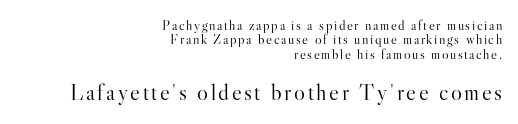
Size contrast runs from small at the top to large at the bottom. Posture: upright roman. The face looks like a standard text weight, possibly lighter. Rule under the text: the space is simply empty. Baseline-to-baseline distance is barely more than the letter height. Compared with a flush-left layout, this one pins lines to the opposite, right side.
